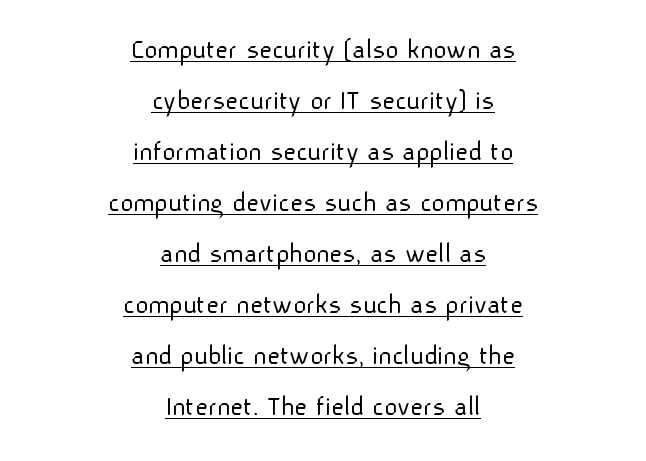
The image shows 28 px light sans-serif type, upright; set centered, line spacing 1.82x, normal letter spacing, underlined; low stroke contrast and a medium x-height.
